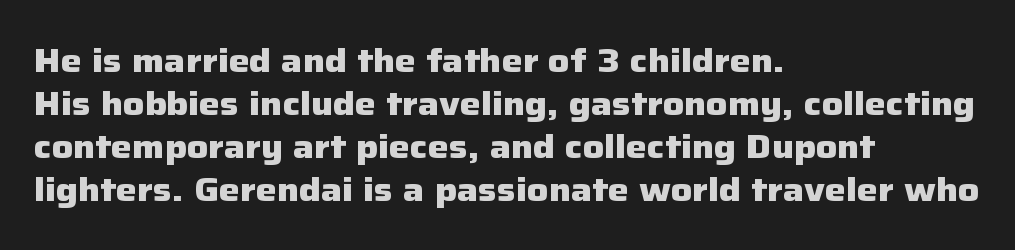
The rendering shows plain stroke endings on the letterforms — a sans-serif design. Horizontal alignment here is leftward, the default for most running prose. In terms of posture, this sample is upright. Successive baselines arrive at the customary interval. The letters advance in unequal steps, a hallmark of proportional type.
